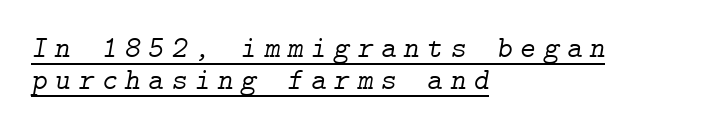
This rendering widens character spacing well past its baseline value. Characters are canted at an angle relative to the baseline's perpendicular. Whoever set this chose condensed vertical rhythm over breathing room. A serif font was chosen for this passage.
